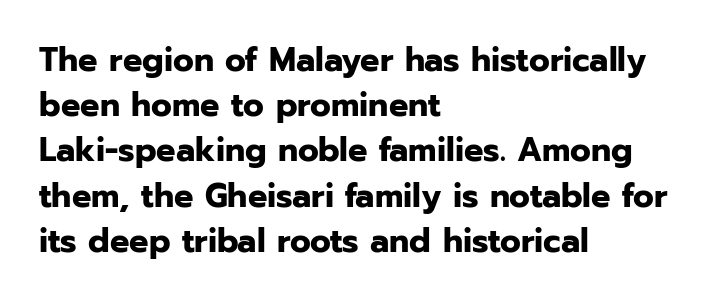
When letters stand straight like this, we call the style roman or upright. Horizontally, the lines are justified to the leading edge only. Spacing verdict: proportional, widths tailored to each character. The leading is moderate, giving the passage an even texture. On the weight axis this lands at bold, roughly 700. Look at the tracking — it's just the regular setting, nothing added.
